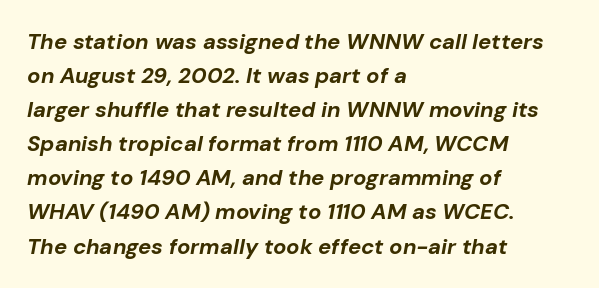
Q: Is the text bold? A: Yes.
Q: Is the text italic (slanted)? A: Yes, it leans right by about 10 degrees.
Q: Is the text underlined? A: No.
Q: How is the paragraph aligned? A: Left-aligned.
Q: Is the spacing between letters normal or unusually wide? A: Normal.
Q: Is the spacing between lines tight, normal or loose? A: Normal.
